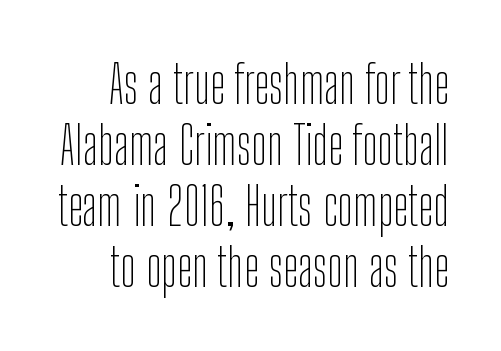
The lettering holds an erect, upright posture throughout. A typesetter would call this zero additional tracking. Varying glyph widths throughout — classic text-font behaviour. Each stroke keeps to a modest, everyday thickness or less. Each row of text sits above clean, open space.
